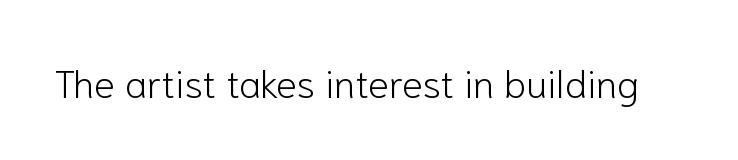
The image shows 39 px light sans-serif type, upright; set normal letter spacing, not underlined; low stroke contrast and a medium x-height.
